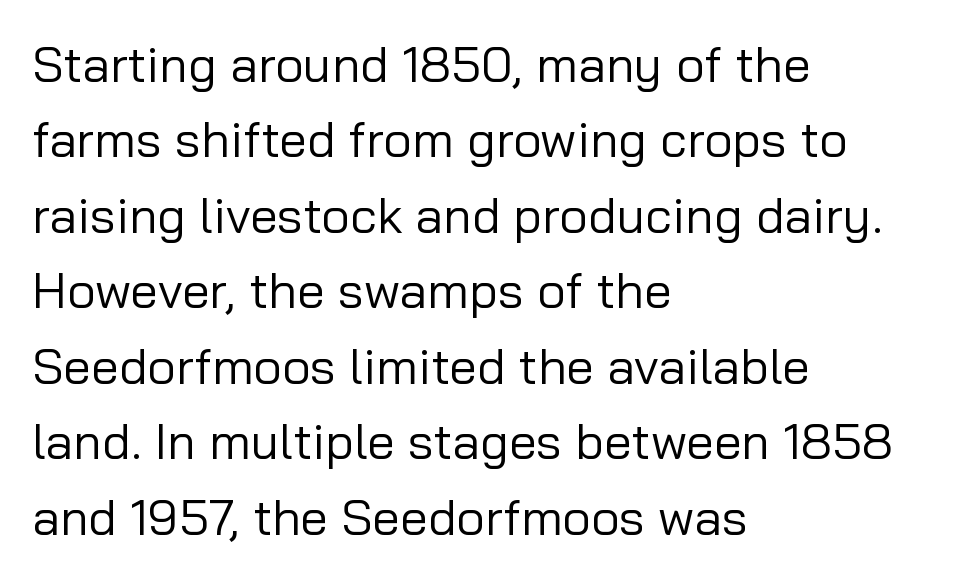
The type family on display is of the sans-serif kind. Quick note: underline off. Here the designer chose a conventional face with non-uniform glyph widths. Weight: not bold — regular or lighter. A typesetter would call this leading conventional body-copy spacing. A student would call this left alignment; a typographer would say flush left, rag right.
